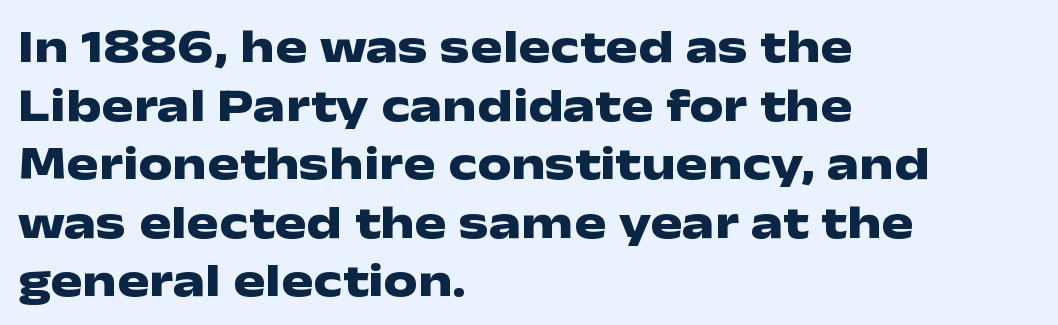
Q: Is the text bold? A: Yes.
Q: Is the text italic (slanted)? A: No, it is upright.
Q: Is the typeface a serif or a sans-serif typeface? A: Sans-serif.
Q: Is the text underlined? A: No.
Q: How is the paragraph aligned? A: Left-aligned.
Q: Is the spacing between letters normal or unusually wide? A: Normal.
Q: Width (condensed, normal, or wide)? A: Wide.
Q: Stroke contrast? A: Low.
Q: x-height? A: Medium.
Q: Monospaced? A: No.
